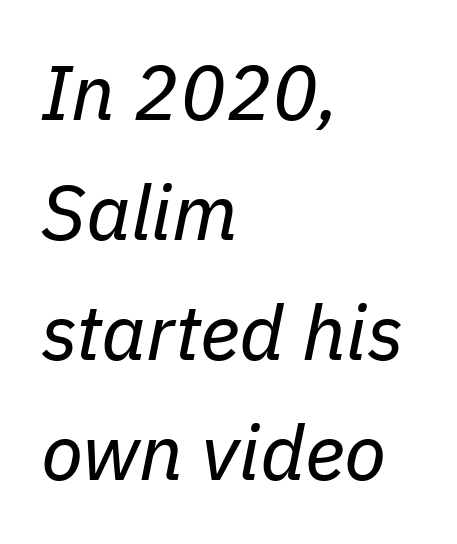
{"italic": "yes", "lean": "right", "slant_degrees": 11, "bold": "no", "weight": "regular", "width": "normal", "stroke_contrast": "low", "x_height": "medium", "monospaced": "no", "underline": "no", "align": "left", "line_spacing": "normal", "line_spacing_ratio": 1.56, "letter_spacing": "normal", "letter_spacing_em": 0.0, "glyph_px": 77}
